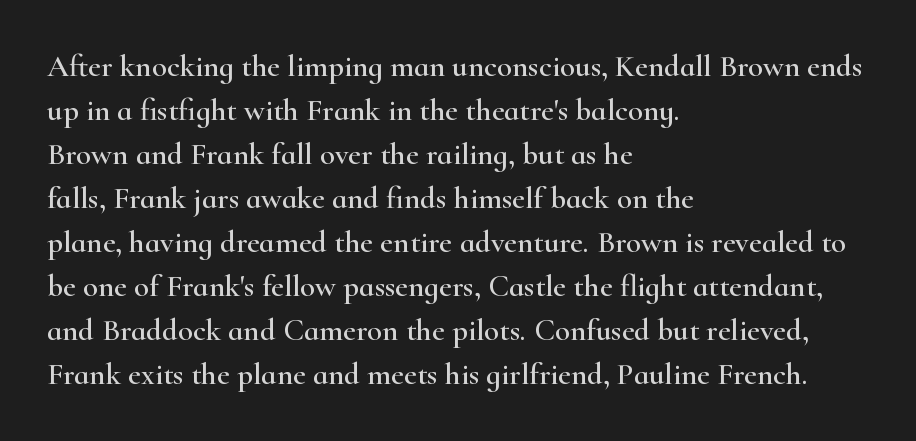
The image shows 31 px wide serif type, upright; set left-aligned, normal line spacing (1.42x), normal letter spacing, not underlined; high stroke contrast and a small x-height.
